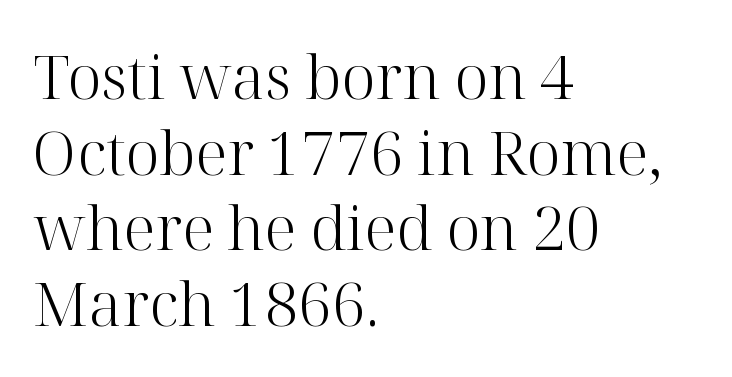
Q: Is the text bold? A: No.
Q: Is the text italic (slanted)? A: No, it is upright.
Q: Is the typeface a serif or a sans-serif typeface? A: Serif.
Q: Is the text underlined? A: No.
Q: How is the paragraph aligned? A: Left-aligned.
Q: Is the spacing between letters normal or unusually wide? A: Normal.
Q: Width (condensed, normal, or wide)? A: Normal.
Q: Stroke contrast? A: High.
Q: x-height? A: Medium.
Q: Monospaced? A: No.
